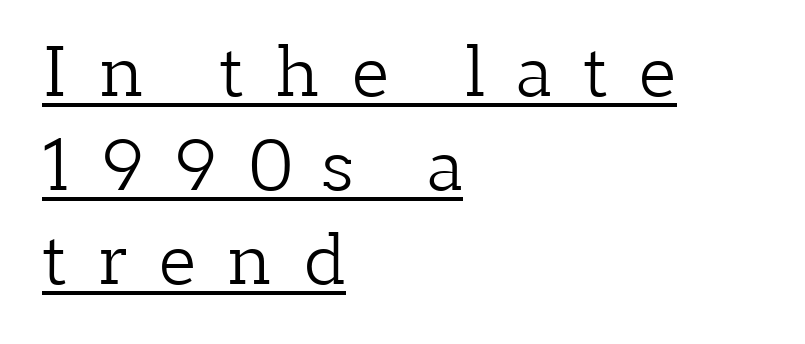
{"serif": "yes", "italic": "no", "bold": "no", "weight": "light", "width": "normal", "stroke_contrast": "low", "x_height": "medium", "monospaced": "no", "underline": "yes", "align": "left", "line_spacing": "normal", "line_spacing_ratio": 1.38, "letter_spacing": "wide", "letter_spacing_em": 0.46, "glyph_px": 68}
